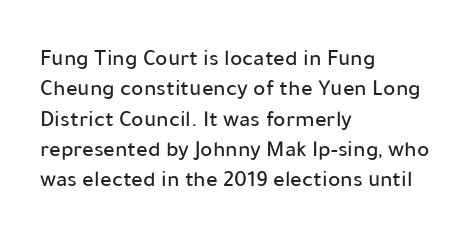
The face used here is rendered with its standard letterfit. These lines are set flush left with a ragged right edge. The glyphs are unaccompanied by any horizontal stroke below them. Normally led — the rows are evenly, conventionally spaced. Do the letters lean? They stand straight.
